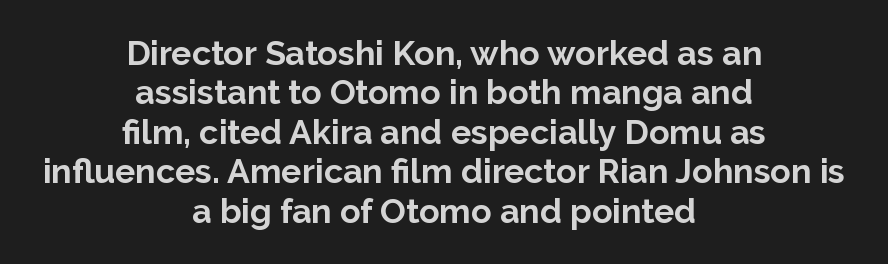
A student would call this center alignment; a typographer would say set centered. The text was rendered using a sans face with plain stroke endings. Proportional: the letters do not fall into vertical columns. Default kerning and tracking; the words read as compact shapes. A full-strength bold gives these letters their thick strokes. Italic? Not at all — the glyphs are vertical.
